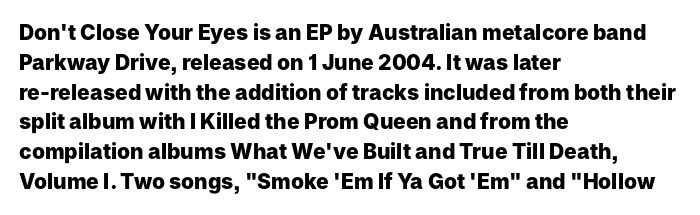
A bare baseline throughout the passage. Heavy-handed strokes throughout: this text is bold. Style check: upright. The setting favours the left margin, as ordinary paragraphs usually do. How are the letters spaced? Ordinarily, with no added tracking.
